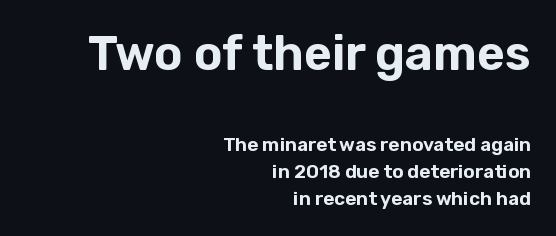
{"serif": "no", "italic": "no", "width": "normal", "stroke_contrast": "low", "x_height": "medium", "monospaced": "no", "underline": "no", "align": "right", "line_spacing": "normal", "line_spacing_ratio": 1.44, "letter_spacing": "normal", "letter_spacing_em": 0.0, "larger_block": "first", "size_ratio": 2.53, "glyph_px": 48}
